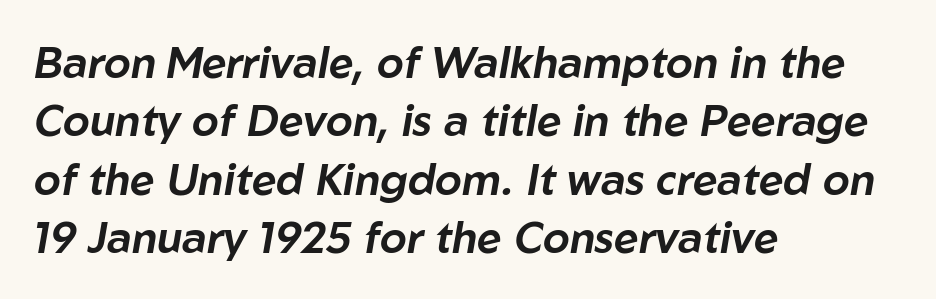
{"italic": "yes", "lean": "right", "slant_degrees": 10, "width": "normal", "stroke_contrast": "low", "x_height": "medium", "monospaced": "no", "underline": "no", "align": "left", "line_spacing": "normal", "line_spacing_ratio": 1.36, "letter_spacing": "normal", "letter_spacing_em": 0.0, "glyph_px": 43}
